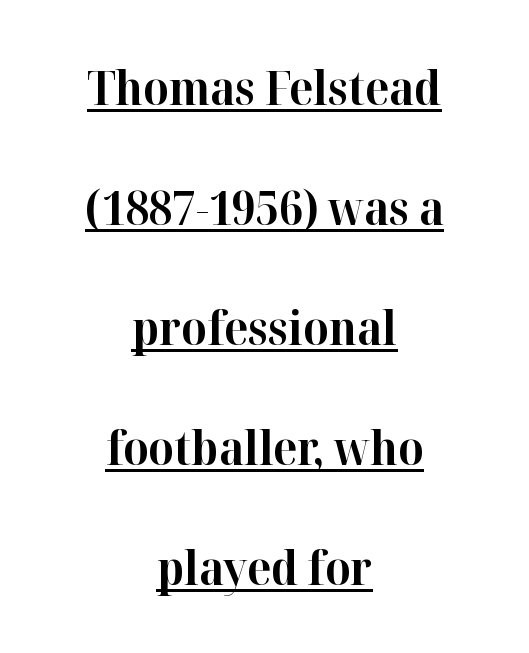
You could call the tracking neutral — neither tight nor loose. The setting favours the middle, as headings and verse often do. In terms of weight, the rendering is a true, heavy bold. Spacing verdict: proportional, widths tailored to each character. Serif or sans? Serif — the stroke terminals have little feet. Compared with typical paragraphs, the rows here are farther apart.
